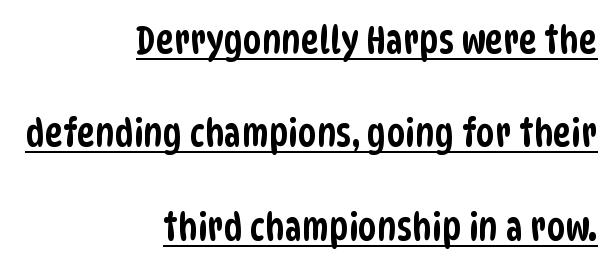
{"serif": "no", "width": "condensed", "stroke_contrast": "low", "x_height": "large", "monospaced": "no", "underline": "yes", "align": "right", "line_spacing": "loose", "line_spacing_ratio": 2.46, "letter_spacing": "normal", "letter_spacing_em": 0.0, "glyph_px": 38}
